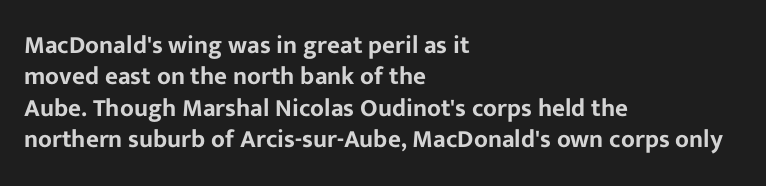
Q: Is the text italic (slanted)? A: No, it is upright.
Q: Is the text underlined? A: No.
Q: How is the paragraph aligned? A: Left-aligned.
Q: Is the spacing between letters normal or unusually wide? A: Normal.
Q: Is the spacing between lines tight, normal or loose? A: Normal.
